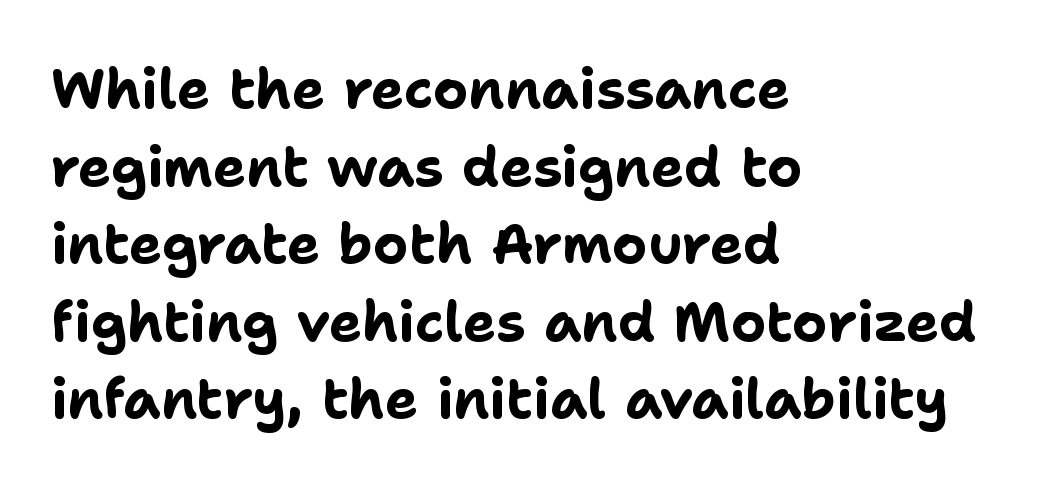
{"serif": "no", "italic": "no", "bold": "yes", "weight": "bold", "width": "normal", "stroke_contrast": "low", "x_height": "medium", "monospaced": "no", "underline": "no", "align": "left", "line_spacing": "normal", "line_spacing_ratio": 1.41, "letter_spacing": "normal", "letter_spacing_em": 0.0, "glyph_px": 55}
